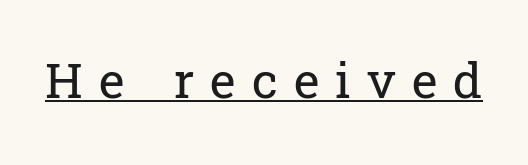
Q: Is the text bold? A: No.
Q: Is the text italic (slanted)? A: No, it is upright.
Q: Is the typeface a serif or a sans-serif typeface? A: Serif.
Q: Is the text underlined? A: Yes.
Q: Is the spacing between letters normal or unusually wide? A: Unusually wide.
Q: Width (condensed, normal, or wide)? A: Normal.
Q: Stroke contrast? A: Low.
Q: x-height? A: Medium.
Q: Monospaced? A: No.
